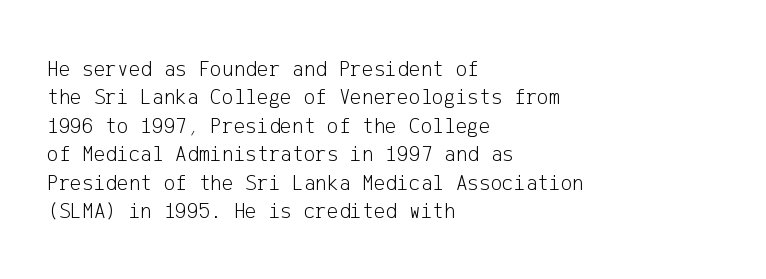
{"italic": "no", "bold": "no", "underline": "no", "align": "left", "line_spacing": "normal", "line_spacing_ratio": 1.29, "letter_spacing": "normal", "letter_spacing_em": 0.0, "glyph_px": 22}
